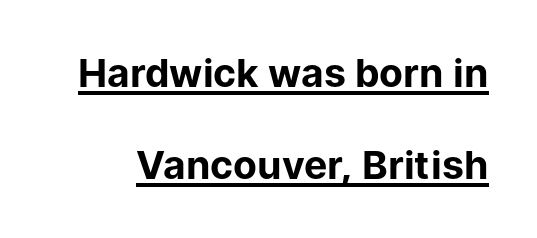
Q: Is the text bold? A: Yes.
Q: Is the text italic (slanted)? A: No, it is upright.
Q: Is the typeface a serif or a sans-serif typeface? A: Sans-serif.
Q: Is the text underlined? A: Yes.
Q: Is the spacing between letters normal or unusually wide? A: Normal.
Q: Is the spacing between lines tight, normal or loose? A: Loose.
Q: Width (condensed, normal, or wide)? A: Normal.
Q: Stroke contrast? A: Low.
Q: x-height? A: Medium.
Q: Monospaced? A: No.
